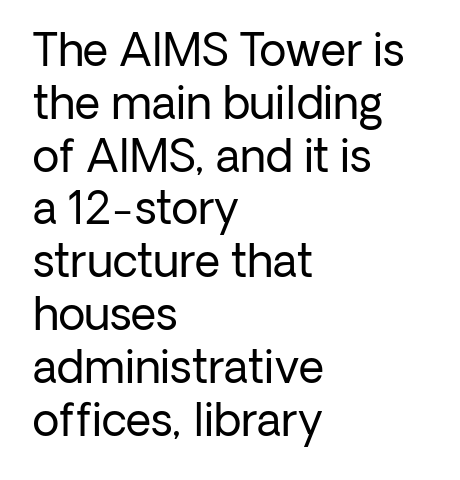
The image shows 44 px regular-weight sans-serif type, upright; set left-aligned, line spacing 1.2x, normal letter spacing, not underlined; low stroke contrast and a medium x-height.
